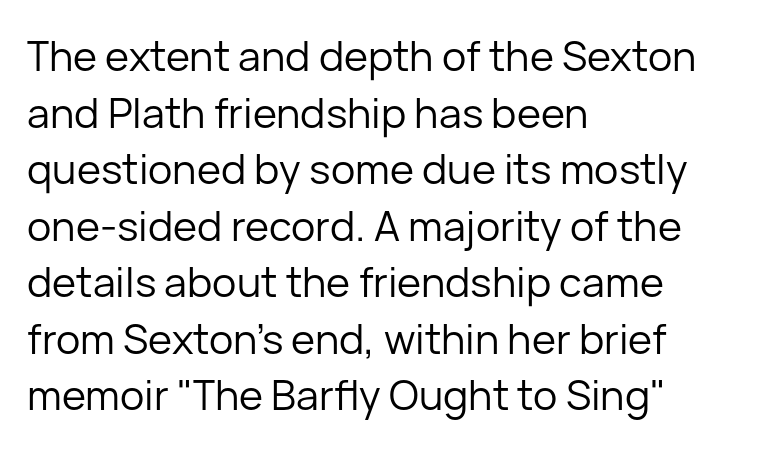
{"serif": "no", "italic": "no", "bold": "no", "weight": "regular", "width": "normal", "stroke_contrast": "low", "x_height": "medium", "monospaced": "no", "underline": "no", "align": "left", "line_spacing": "normal", "line_spacing_ratio": 1.38, "letter_spacing": "normal", "letter_spacing_em": 0.0, "glyph_px": 41}
